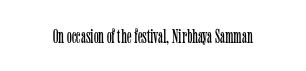
{"italic": "no", "bold": "no", "underline": "no", "letter_spacing": "normal", "letter_spacing_em": 0.0, "glyph_px": 20}
